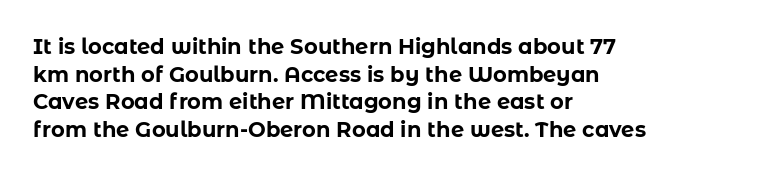
{"italic": "no", "bold": "yes", "underline": "no", "align": "left", "line_spacing": "normal", "line_spacing_ratio": 1.31, "letter_spacing": "normal", "letter_spacing_em": 0.0, "glyph_px": 21}
